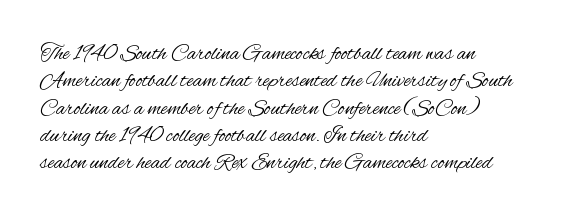
Weight: not bold — regular or lighter. Words appear dense and cohesive because spacing is normal. Horizontal alignment here is leftward, the default for most running prose. A clean baseline with only descenders dipping below it.
